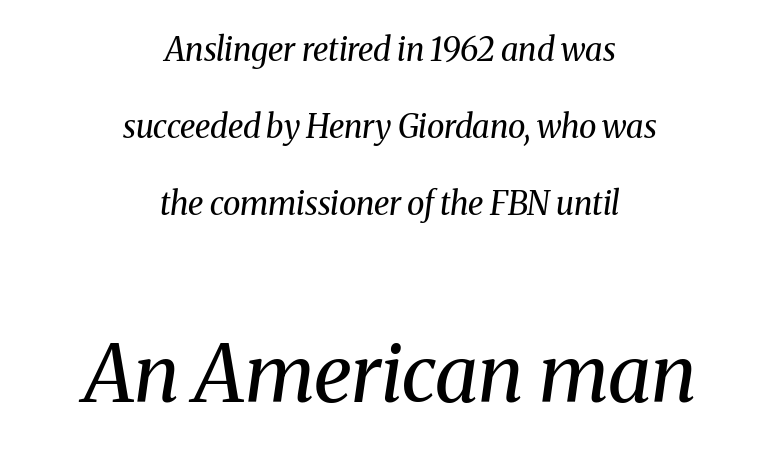
{"serif": "yes", "italic": "yes", "lean": "right", "slant_degrees": 8, "bold": "no", "weight": "regular", "width": "normal", "stroke_contrast": "medium", "x_height": "medium", "monospaced": "no", "underline": "no", "align": "center", "line_spacing": "loose", "line_spacing_ratio": 2.41, "letter_spacing": "normal", "letter_spacing_em": 0.0, "larger_block": "second", "size_ratio": 2.47, "glyph_px": 79}
